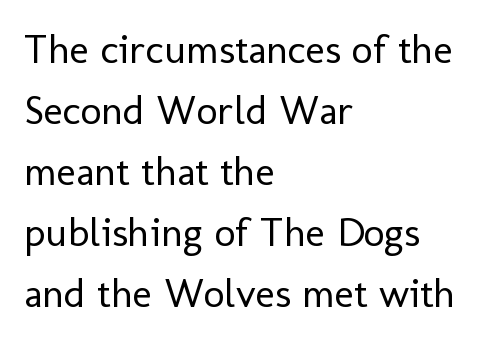
The image shows 41 px regular-weight sans-serif type, upright; set left-aligned, normal line spacing (1.49x), normal letter spacing, not underlined; low stroke contrast and a medium x-height.
